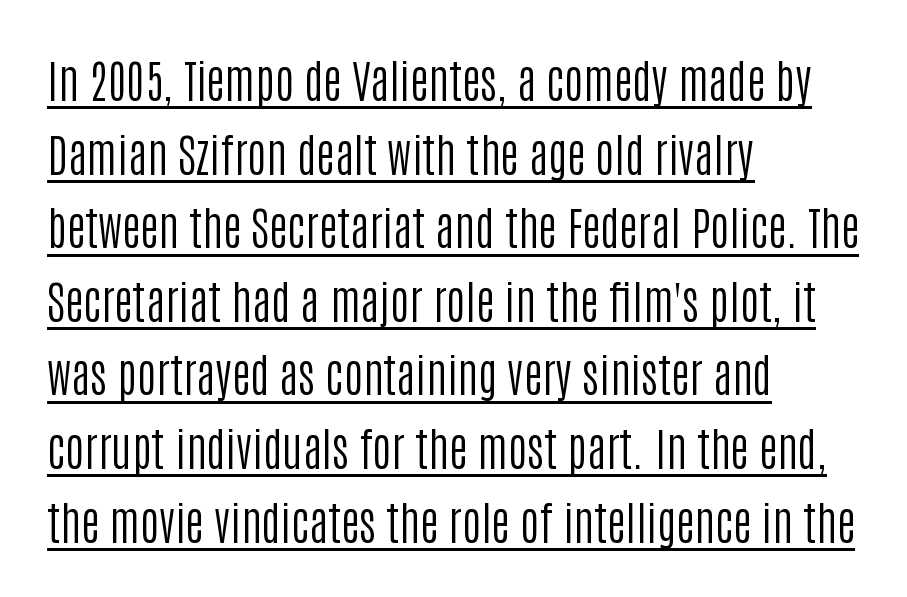
The image shows 46 px regular-weight, condensed sans-serif type, upright; set left-aligned, normal line spacing (1.6x), normal letter spacing, underlined; low stroke contrast and a large x-height.
